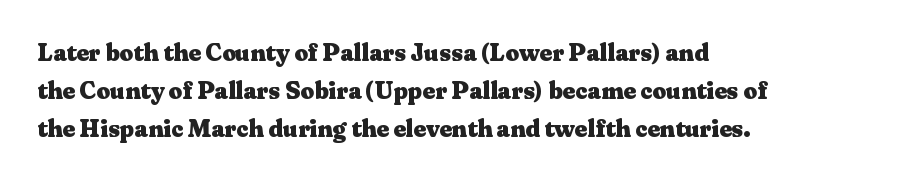
{"italic": "no", "bold": "yes", "underline": "no", "align": "left", "line_spacing": "normal", "line_spacing_ratio": 1.59, "letter_spacing": "normal", "letter_spacing_em": 0.0, "glyph_px": 24}
